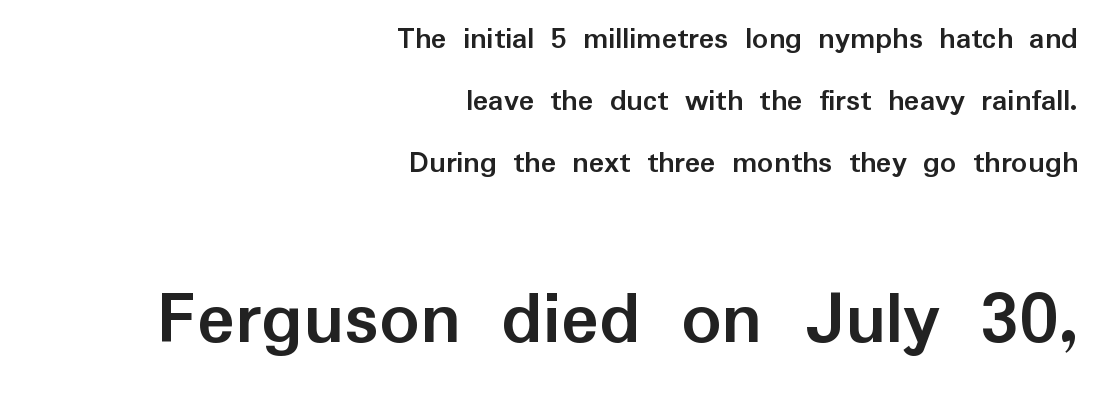
{"serif": "no", "italic": "no", "bold": "yes", "weight": "semibold", "width": "normal", "stroke_contrast": "low", "x_height": "medium", "monospaced": "no", "underline": "no", "align": "right", "line_spacing": "loose", "line_spacing_ratio": 1.93, "letter_spacing": "normal", "letter_spacing_em": 0.0, "larger_block": "second", "size_ratio": 2.47, "glyph_px": 79}
